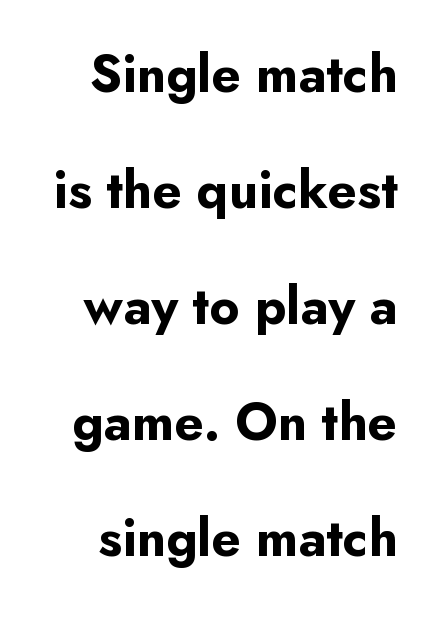
Q: Is the text bold? A: Yes.
Q: Is the text italic (slanted)? A: No, it is upright.
Q: Is the typeface a serif or a sans-serif typeface? A: Sans-serif.
Q: Is the text underlined? A: No.
Q: Is the spacing between letters normal or unusually wide? A: Normal.
Q: Is the spacing between lines tight, normal or loose? A: Loose.
Q: Width (condensed, normal, or wide)? A: Normal.
Q: Stroke contrast? A: Low.
Q: x-height? A: Small.
Q: Monospaced? A: No.
